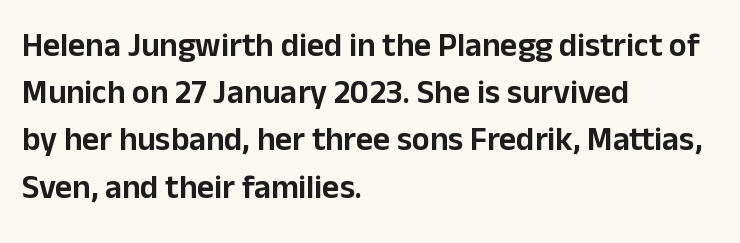
Lines of text with bare space underneath. A normal amount of white space separates one row of letters from the next. Inter-character spacing is left at the font's built-in metrics. Unlike a traditional serif, this face leaves its strokes unadorned. Posture: vertical.
